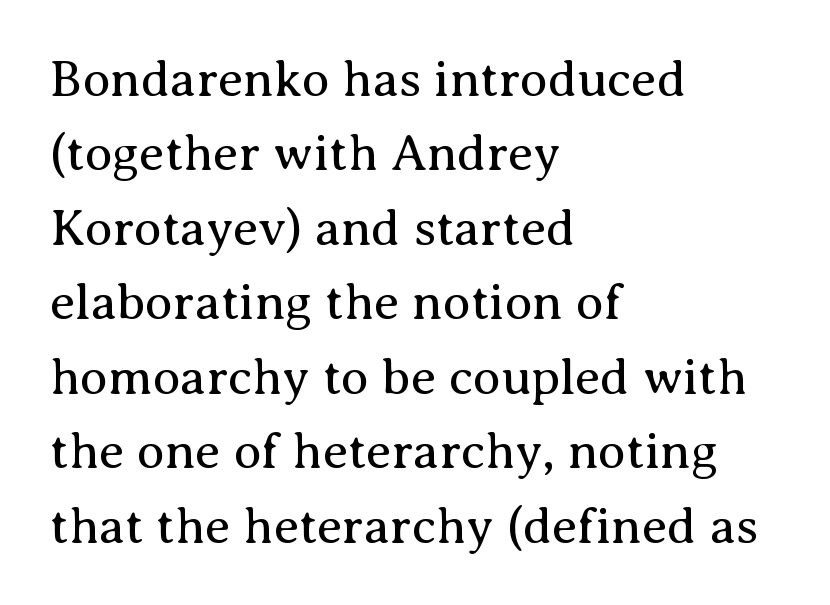
{"serif": "yes", "italic": "no", "bold": "no", "weight": "regular", "width": "normal", "stroke_contrast": "medium", "x_height": "medium", "monospaced": "no", "underline": "no", "align": "left", "line_spacing": "normal", "line_spacing_ratio": 1.46, "letter_spacing": "normal", "letter_spacing_em": 0.0, "glyph_px": 51}
